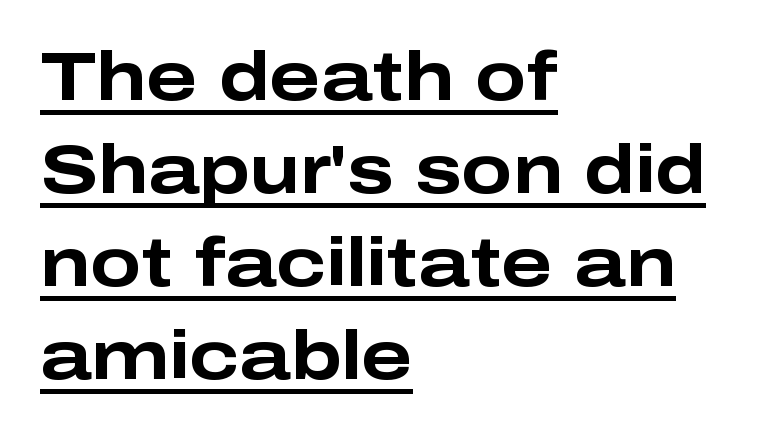
{"serif": "no", "italic": "no", "bold": "yes", "weight": "bold", "width": "wide", "stroke_contrast": "low", "x_height": "medium", "monospaced": "no", "underline": "yes", "align": "left", "line_spacing": "normal", "line_spacing_ratio": 1.37, "letter_spacing": "normal", "letter_spacing_em": 0.0, "glyph_px": 68}
